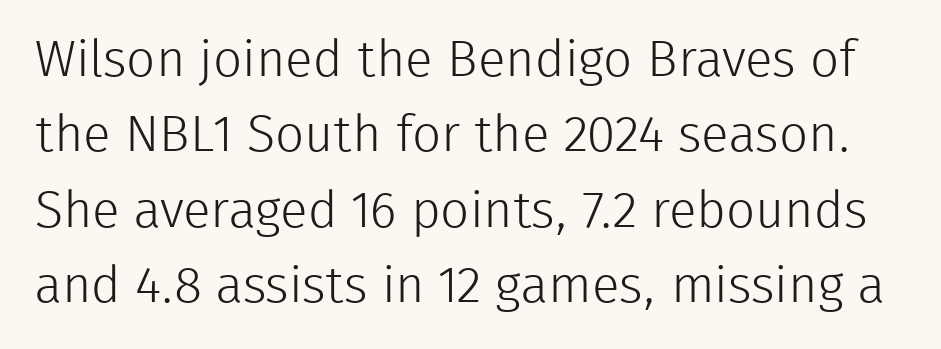
The image shows 51 px light sans-serif type, upright; set normal line spacing (1.48x), normal letter spacing, not underlined; low stroke contrast and a medium x-height.
